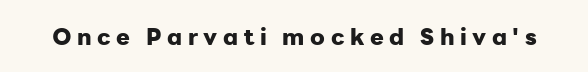
Q: Is the text bold? A: Yes.
Q: Is the text italic (slanted)? A: No, it is upright.
Q: Is the text underlined? A: No.
Q: Is the spacing between letters normal or unusually wide? A: Unusually wide.
